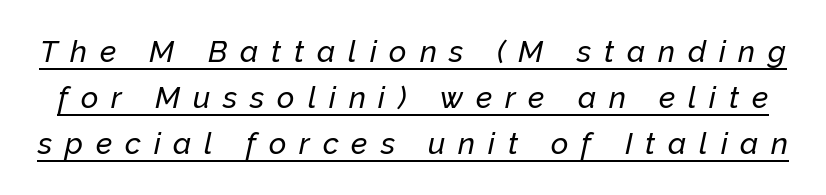
Q: Is the text italic (slanted)? A: Yes, it leans right by about 12 degrees.
Q: Is the text underlined? A: Yes.
Q: Is the spacing between letters normal or unusually wide? A: Unusually wide.
Q: Is the spacing between lines tight, normal or loose? A: Normal.
Q: Width (condensed, normal, or wide)? A: Normal.
Q: Stroke contrast? A: Low.
Q: x-height? A: Medium.
Q: Monospaced? A: No.
